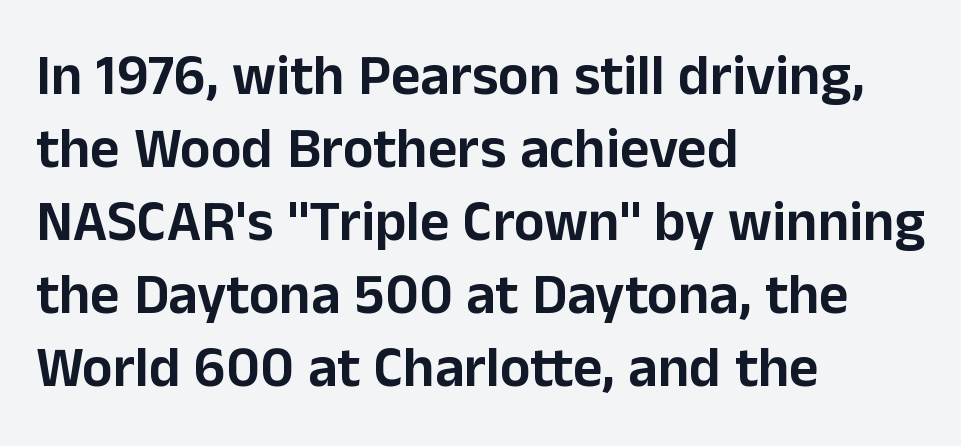
{"serif": "no", "italic": "no", "width": "normal", "stroke_contrast": "low", "x_height": "medium", "monospaced": "no", "underline": "no", "align": "left", "line_spacing": "normal", "line_spacing_ratio": 1.28, "letter_spacing": "normal", "letter_spacing_em": 0.0, "glyph_px": 57}
